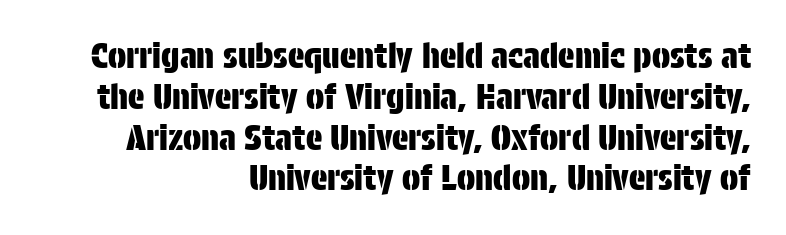
{"serif": "no", "italic": "no", "width": "condensed", "stroke_contrast": "low", "x_height": "large", "monospaced": "no", "underline": "no", "align": "right", "line_spacing_ratio": 1.2, "letter_spacing": "normal", "letter_spacing_em": 0.0, "glyph_px": 34}
